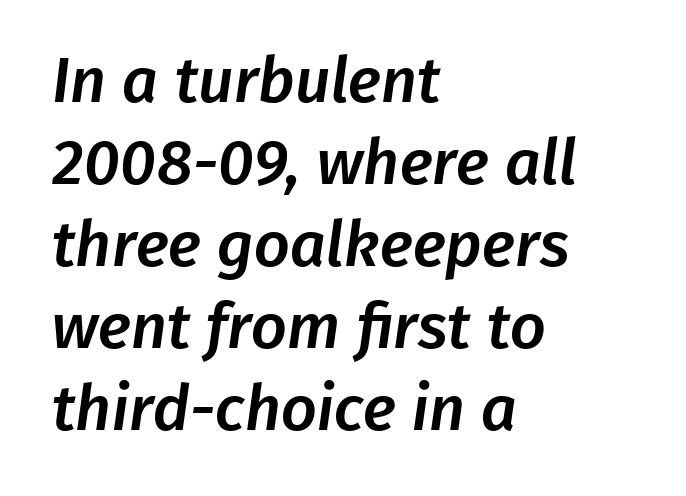
The image shows 63 px sans-serif type; set left-aligned, normal line spacing (1.3x), normal letter spacing, not underlined; low stroke contrast and a medium x-height.
